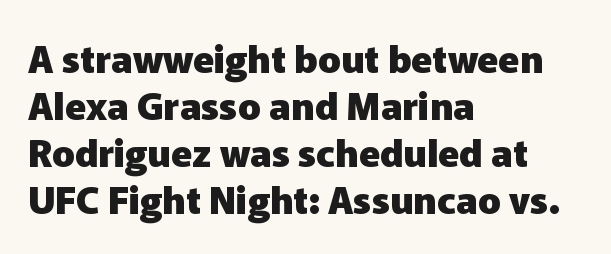
Observe the ordinary spacing: letters are neighbours, not strangers. Typeset ragged right — the left edge is the straight one. Note: no serifs on the glyphs. Nope, not italic — everything's standing straight. Each letter keeps its own natural width here, so spacing adapts to shape.
